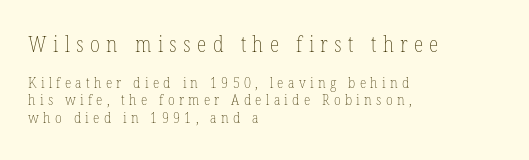
The image shows 22 px text type, upright; set left-aligned, line spacing 1.18x, unusually wide letter spacing (+0.29 em), not underlined; the first (top) block is 1.47x larger.
